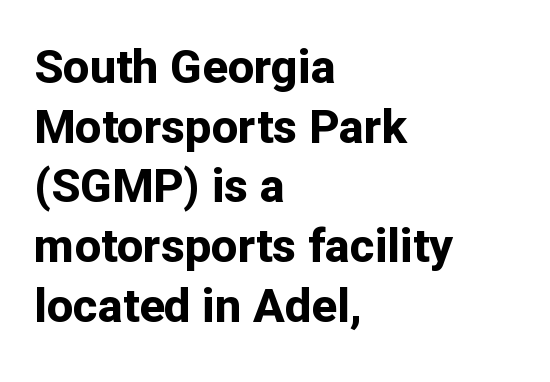
No italicization has been applied; the sample stays upright. Beneath every word, the page is bare. Tracking here is standard; glyphs follow each other at the usual distance. If you drew a ruler down the left edge, every line would touch it. Does the weight exceed regular? Yes, all the way to bold. Quick note: interline space is typical.
